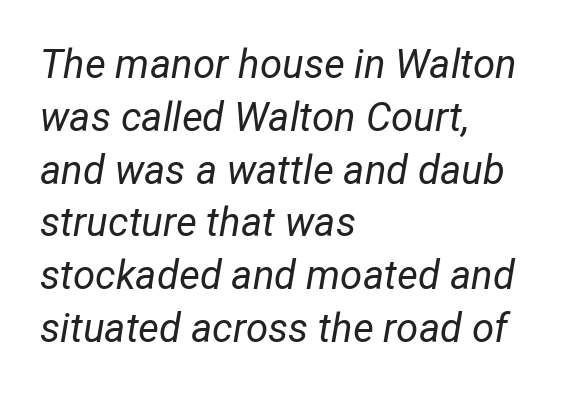
{"italic": "yes", "lean": "right", "slant_degrees": 12, "bold": "no", "weight": "regular", "width": "normal", "stroke_contrast": "low", "x_height": "medium", "monospaced": "no", "underline": "no", "align": "left", "line_spacing": "normal", "line_spacing_ratio": 1.32, "letter_spacing": "normal", "letter_spacing_em": 0.0, "glyph_px": 40}
